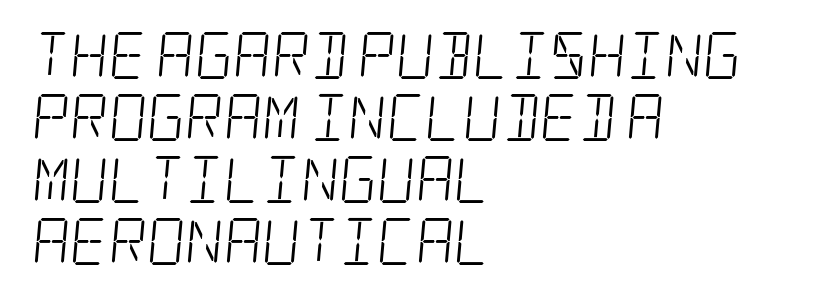
The image shows 47 px light, condensed serif type; set left-aligned, normal line spacing (1.32x), normal letter spacing, not underlined; low stroke contrast and a large x-height.
